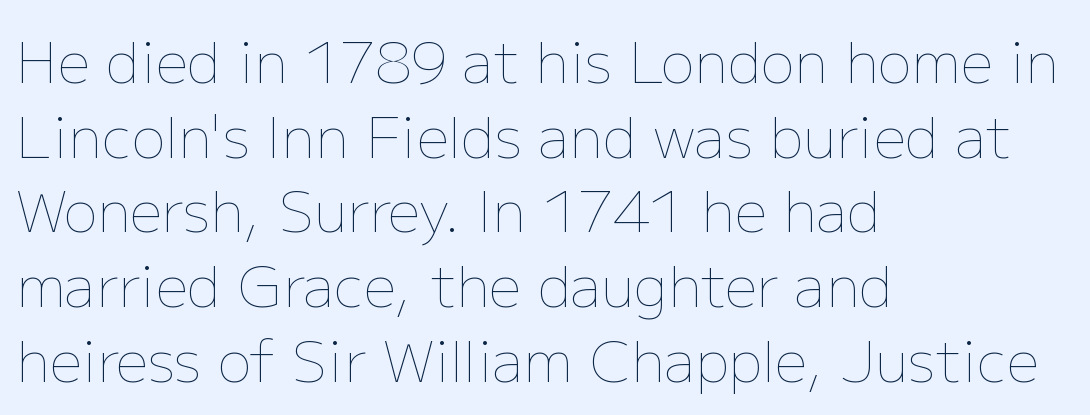
The image shows 57 px thin type, upright; set left-aligned, normal line spacing (1.31x), normal letter spacing, not underlined; low stroke contrast and a medium x-height.
